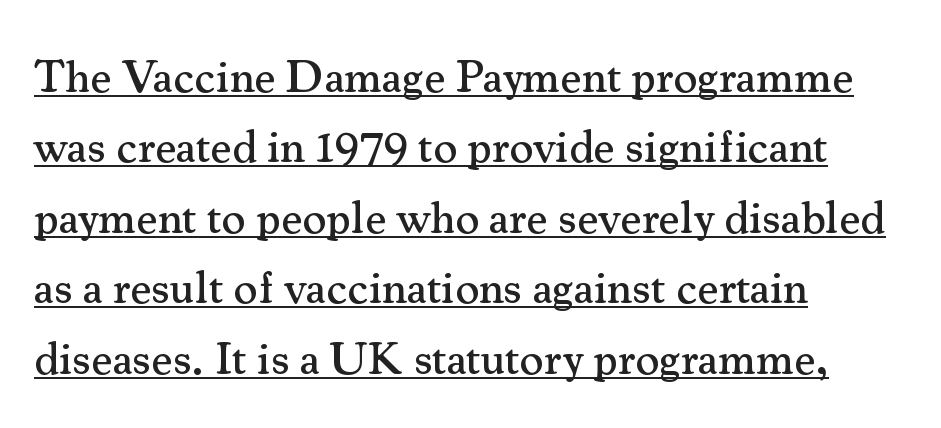
The image shows 46 px serif type, upright; set left-aligned, normal line spacing (1.53x), normal letter spacing, underlined; medium stroke contrast and a small x-height.
